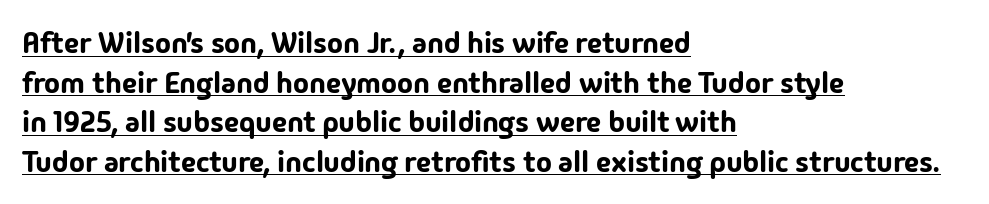
The image shows 30 px sans-serif type, upright; set left-aligned, normal line spacing (1.32x), normal letter spacing, underlined; low stroke contrast and a medium x-height.
